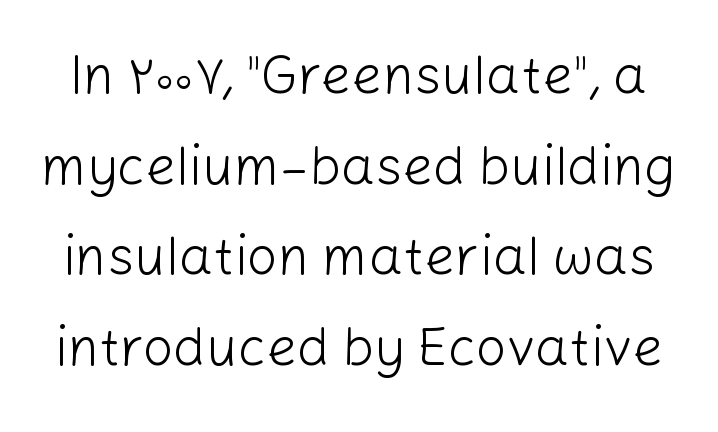
{"serif": "no", "italic": "no", "bold": "no", "weight": "light", "width": "normal", "stroke_contrast": "low", "x_height": "medium", "monospaced": "no", "underline": "no", "line_spacing": "normal", "line_spacing_ratio": 1.68, "letter_spacing": "normal", "letter_spacing_em": 0.0, "glyph_px": 54}
